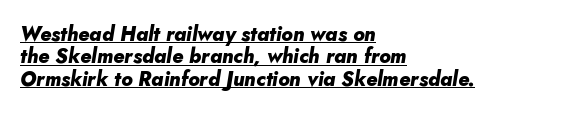
{"italic": "yes", "lean": "right", "slant_degrees": 10, "bold": "yes", "underline": "yes", "align": "left", "line_spacing": "tight", "line_spacing_ratio": 1.12, "letter_spacing": "normal", "letter_spacing_em": 0.0, "glyph_px": 20}
